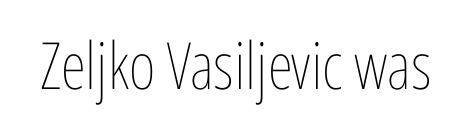
The image shows 65 px thin, condensed type, upright; set normal letter spacing, not underlined; low stroke contrast and a medium x-height.
